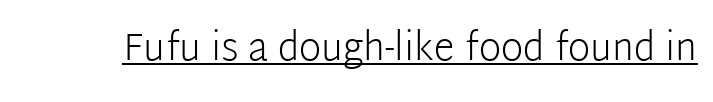
Rendered with straight, roman letterforms. Caption: face not bold, strokes unweighted. Somebody hit Ctrl+U on this one — the words are underlined. This sample uses plain, unmodified letter spacing. The face used here is proportionally spaced, like ordinary book or web type. The text was rendered using a sans face with plain stroke endings.
